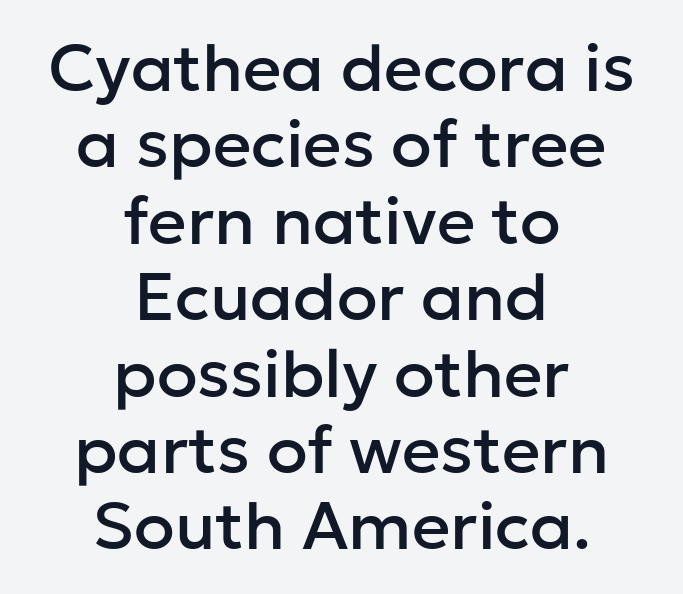
The type sits square on the baseline with zero lean. Observe the ordinary spacing: letters are neighbours, not strangers. Varying glyph widths throughout — classic text-font behaviour. The text block is weighted toward neither margin, spreading evenly from the middle. These lines are composed in type without serifs. Check the space under the baseline: it is left empty.
